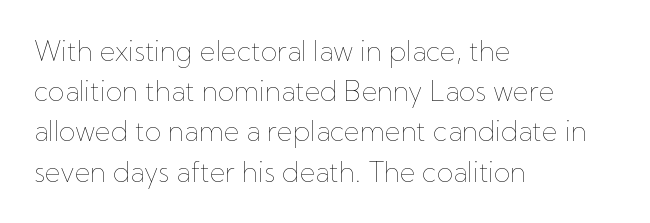
The paragraph shown leans on its left margin. Has an underline been added? It has not. The font's upright variant was chosen for this text. The cut favours lightness, reaching ordinary text weight at its darkest.
